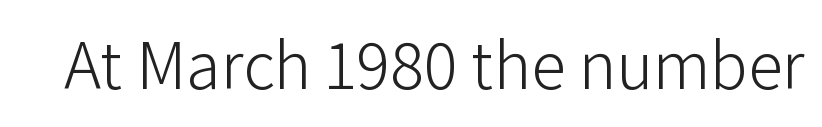
Tracking value appears to be zero — textbook default spacing. In terms of posture, this sample is upright. You can tell from the bare stems that sans-serif type was used. The space beneath each line is pristine and unruled.
